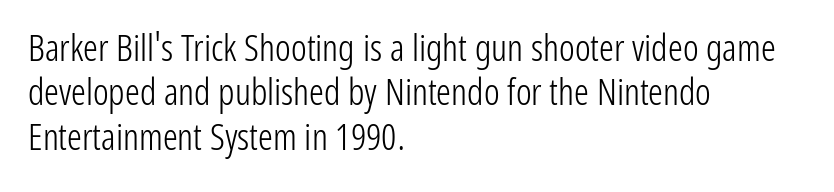
The image shows 37 px light, condensed sans-serif type, upright; set left-aligned, line spacing 1.2x, normal letter spacing, not underlined; low stroke contrast and a medium x-height.
